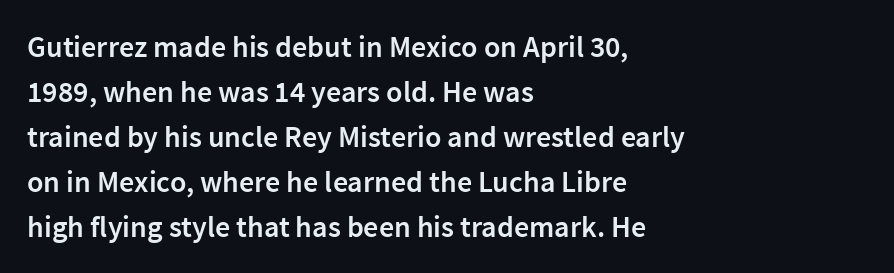
Q: Is the text bold? A: Semi-bold.
Q: Is the text italic (slanted)? A: No, it is upright.
Q: Is the typeface a serif or a sans-serif typeface? A: Sans-serif.
Q: Is the text underlined? A: No.
Q: How is the paragraph aligned? A: Left-aligned.
Q: Is the spacing between letters normal or unusually wide? A: Normal.
Q: Is the spacing between lines tight, normal or loose? A: Normal.
Q: Width (condensed, normal, or wide)? A: Normal.
Q: Stroke contrast? A: Low.
Q: x-height? A: Medium.
Q: Monospaced? A: No.
